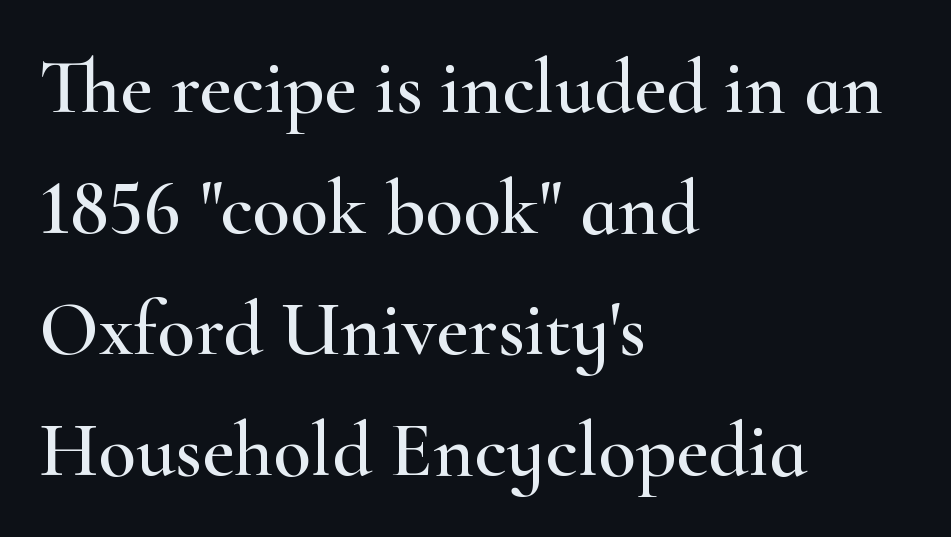
{"serif": "yes", "italic": "no", "width": "wide", "stroke_contrast": "high", "x_height": "small", "monospaced": "no", "underline": "no", "align": "left", "line_spacing": "normal", "line_spacing_ratio": 1.55, "letter_spacing": "normal", "letter_spacing_em": 0.0, "glyph_px": 78}
